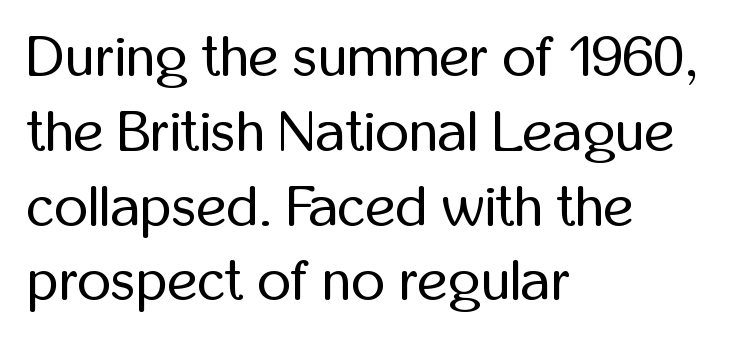
Rule under the text: the space is simply empty. Here the designer chose a conventional face with non-uniform glyph widths. Stroke mass is kept to a normal reading level or below. These lines are set flush left with a ragged right edge.
